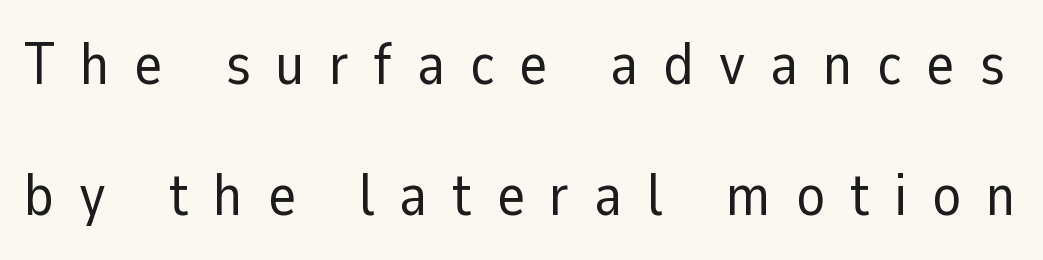
Q: Is the text bold? A: No.
Q: Is the text italic (slanted)? A: No, it is upright.
Q: Is the typeface a serif or a sans-serif typeface? A: Sans-serif.
Q: Is the text underlined? A: No.
Q: Is the spacing between letters normal or unusually wide? A: Unusually wide.
Q: Is the spacing between lines tight, normal or loose? A: Loose.
Q: Width (condensed, normal, or wide)? A: Normal.
Q: Stroke contrast? A: Low.
Q: x-height? A: Medium.
Q: Monospaced? A: No.
